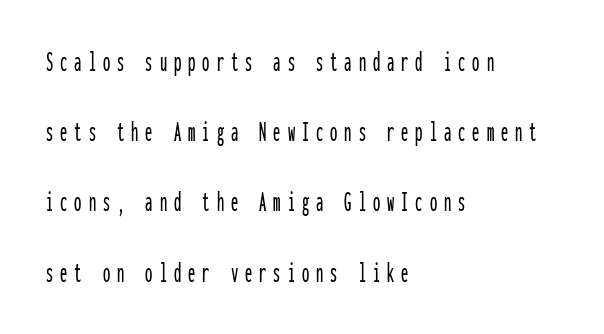
The type is letterspaced generously, with wide tracking. Note: no serifs on the glyphs. This rendering features lettering with no underline. These lines stand farther apart than default settings would place them. Do the characters align in a grid? Yes, the font is monospaced.
